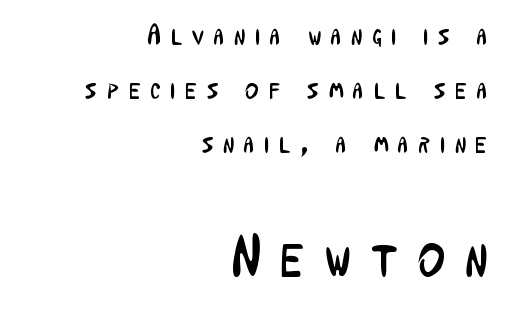
The emphasis by scale lands on block number two, below. In terms of letterspacing, this is a distinctly airy, spread setting. Nope, no serifs anywhere on these letters. Descender tails drop into unmarked territory.
